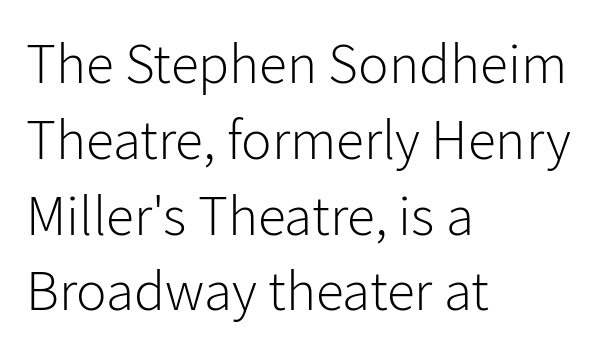
Is this a heavy cut? Hardly; it is regular or lighter. Check the space under the baseline: it is left empty. This sample has the flowing, uneven cadence of proportional lettering. Reading down the column, the eye jumps a familiar distance to each next line. In CSS terms this would be text-align: left. Designer's note — italics off, roman on.
